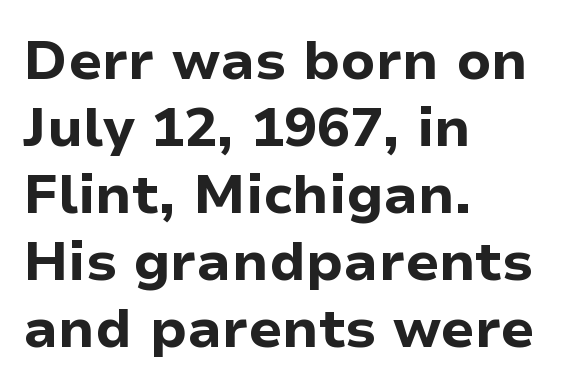
Q: Is the text bold? A: Yes.
Q: Is the text italic (slanted)? A: No, it is upright.
Q: Is the typeface a serif or a sans-serif typeface? A: Sans-serif.
Q: Is the text underlined? A: No.
Q: How is the paragraph aligned? A: Left-aligned.
Q: Is the spacing between letters normal or unusually wide? A: Normal.
Q: Width (condensed, normal, or wide)? A: Normal.
Q: Stroke contrast? A: Low.
Q: x-height? A: Medium.
Q: Monospaced? A: No.
